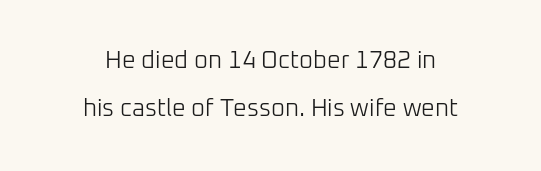
The image shows 24 px text type, upright; set centered, loose line spacing (2.0x), normal letter spacing, not underlined.
